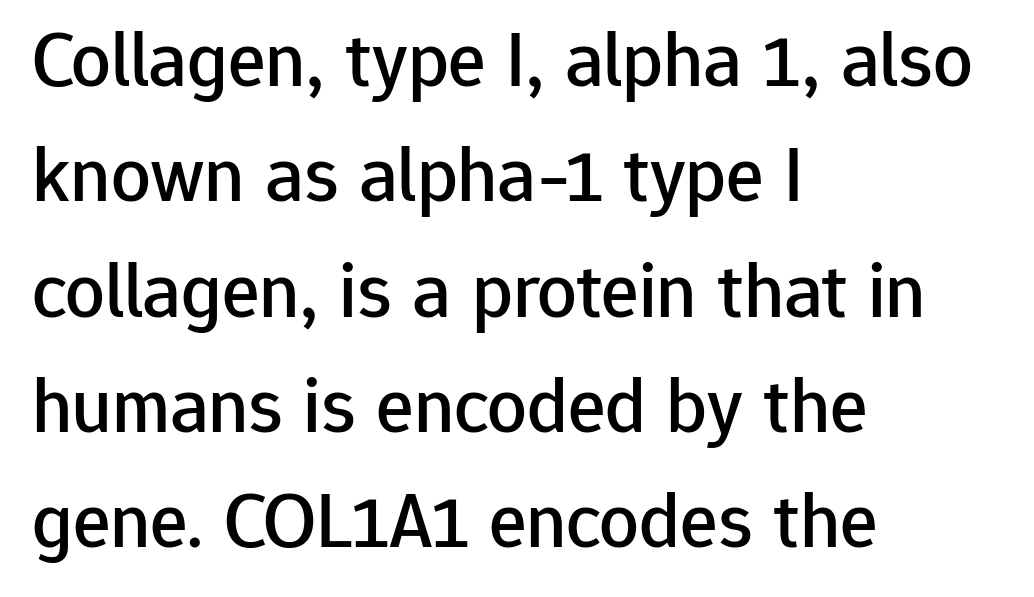
The image shows 79 px sans-serif type, upright; set left-aligned, normal line spacing (1.46x), normal letter spacing, not underlined; low stroke contrast and a medium x-height.
